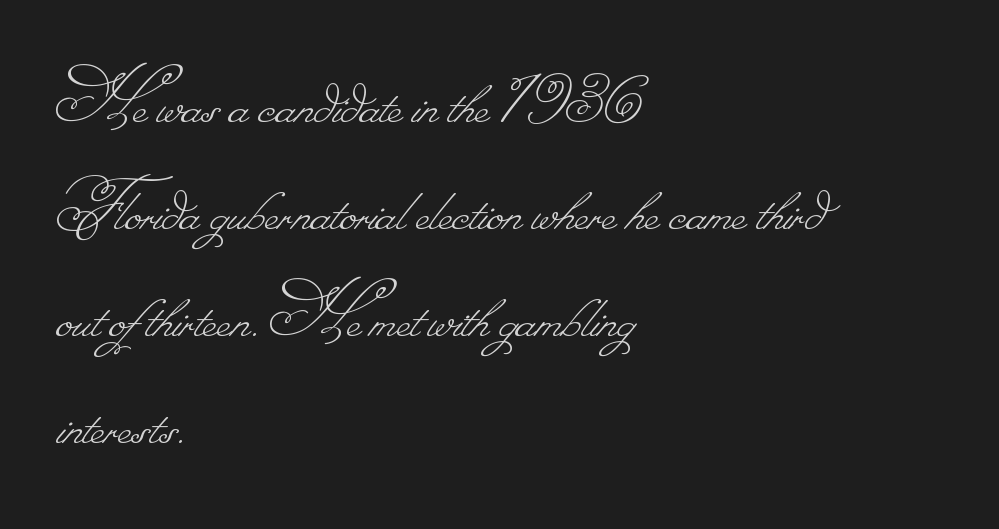
Q: Is the text bold? A: No.
Q: Is the text underlined? A: No.
Q: How is the paragraph aligned? A: Left-aligned.
Q: Is the spacing between letters normal or unusually wide? A: Normal.
Q: Is the spacing between lines tight, normal or loose? A: Normal.
Q: Width (condensed, normal, or wide)? A: Normal.
Q: Stroke contrast? A: Low.
Q: Monospaced? A: No.
